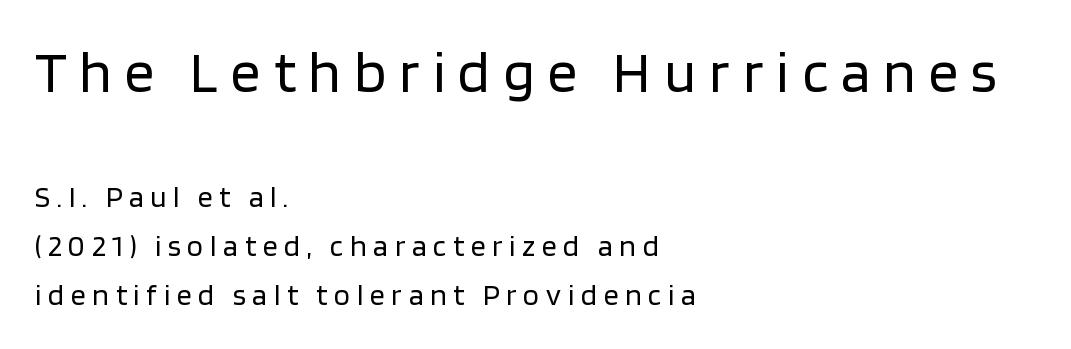
A typesetter would label this face a sans. A quiet, ordinary-to-light weight characterises the typeface. Rendered with straight, roman letterforms. The ragged edge is on the right, which tells us the setting is flush left. Beneath every word, the page is bare. Loose tracking; the words dissolve into strings of separated letters.
